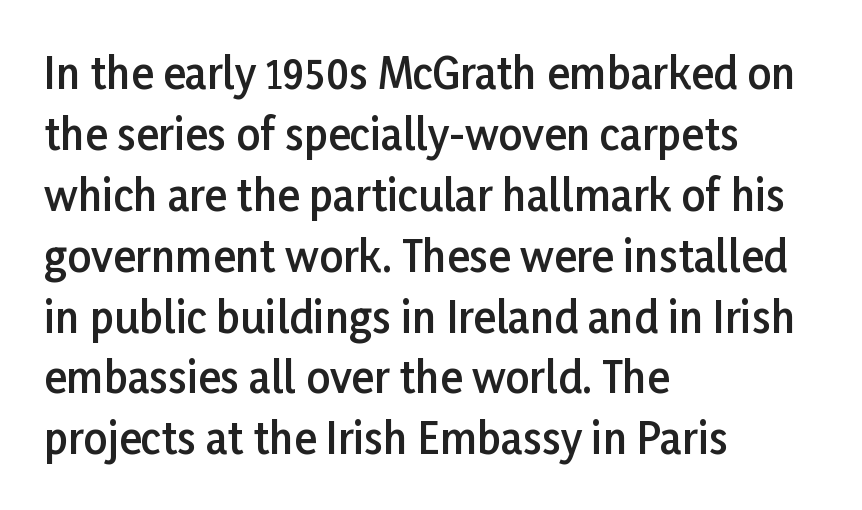
The axis of the letterforms is exactly vertical. This rendering uses left alignment, leaving the right contour irregular. Each letter keeps its own natural width here, so spacing adapts to shape. Underline: absent. Note: no serifs on the glyphs. Slightly chunky letters — semibold, I'd say, not full bold.
